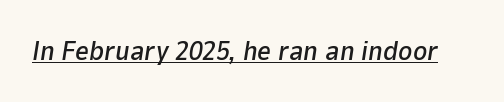
{"italic": "yes", "lean": "right", "slant_degrees": 9, "underline": "yes", "letter_spacing": "normal", "letter_spacing_em": 0.0, "glyph_px": 27}
